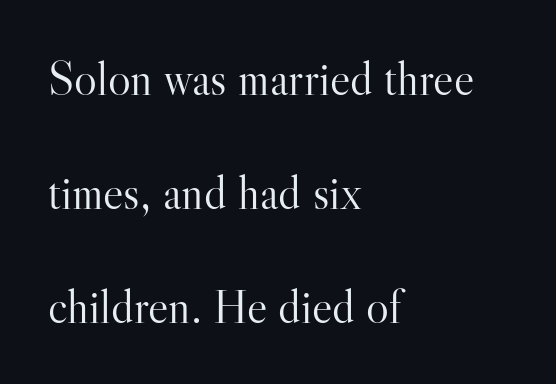
Descenders hang freely into open space. Baseline-to-baseline distance is far greater than the letter height. Tall strokes in this sample are plumb rather than angled. The strokes are not fattened; the text isn't bold. Varying glyph widths throughout — classic text-font behaviour.
